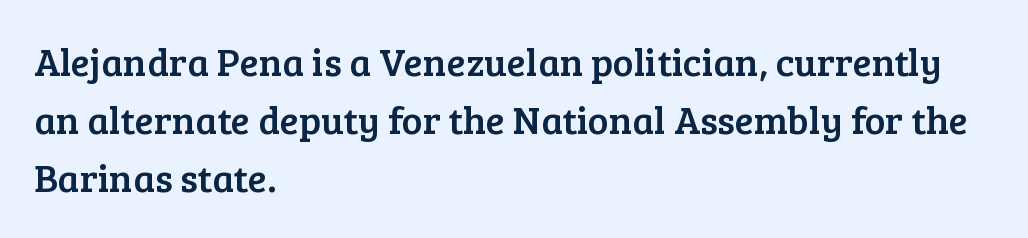
The image shows 39 px serif type, upright; set left-aligned, normal line spacing (1.49x), normal letter spacing, not underlined; low stroke contrast and a medium x-height.
